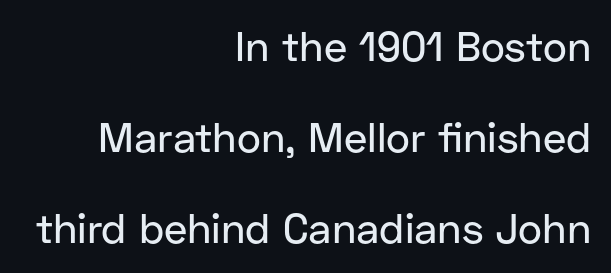
{"serif": "no", "italic": "no", "width": "normal", "stroke_contrast": "low", "x_height": "medium", "monospaced": "no", "underline": "no", "align": "right", "line_spacing": "loose", "line_spacing_ratio": 2.22, "letter_spacing": "normal", "letter_spacing_em": 0.0, "glyph_px": 41}
